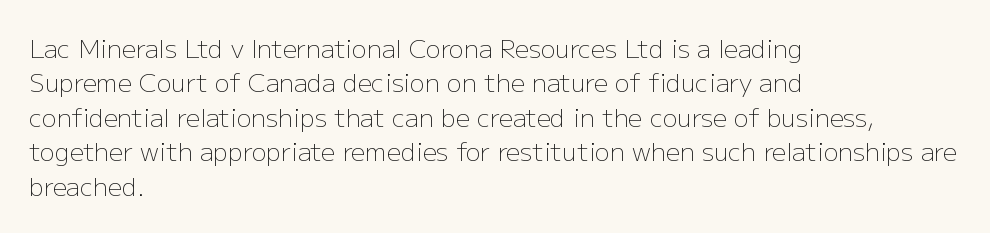
{"italic": "no", "bold": "no", "underline": "no", "align": "left", "line_spacing": "normal", "line_spacing_ratio": 1.38, "letter_spacing": "normal", "letter_spacing_em": 0.0, "glyph_px": 25}
